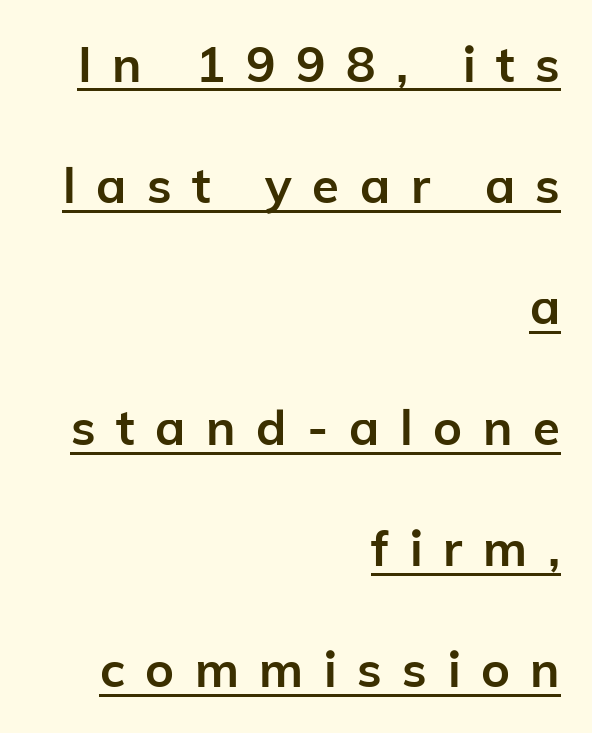
{"serif": "no", "italic": "no", "bold": "yes", "weight": "semibold", "width": "normal", "stroke_contrast": "low", "x_height": "medium", "monospaced": "no", "underline": "yes", "align": "right", "line_spacing": "loose", "line_spacing_ratio": 2.47, "letter_spacing": "wide", "letter_spacing_em": 0.42, "glyph_px": 49}
